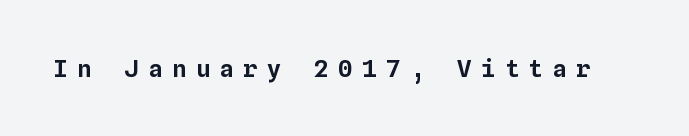
The image shows 24 px text type, upright; set unusually wide letter spacing (+0.39 em), not underlined.
